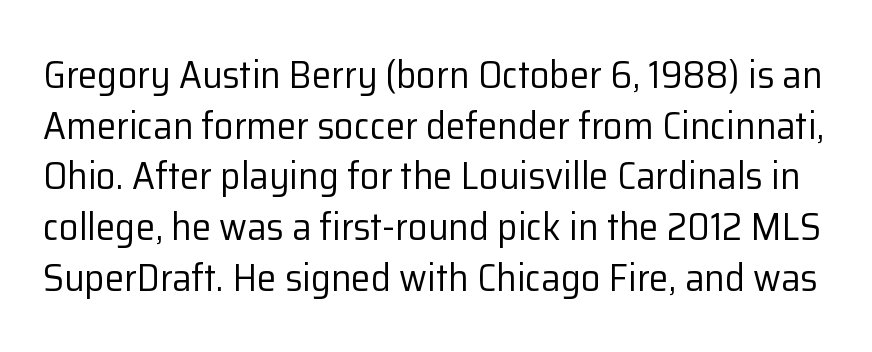
Q: Is the text bold? A: No.
Q: Is the text italic (slanted)? A: No, it is upright.
Q: Is the typeface a serif or a sans-serif typeface? A: Sans-serif.
Q: Is the text underlined? A: No.
Q: Is the spacing between letters normal or unusually wide? A: Normal.
Q: Is the spacing between lines tight, normal or loose? A: Normal.
Q: Width (condensed, normal, or wide)? A: Normal.
Q: Stroke contrast? A: Low.
Q: x-height? A: Medium.
Q: Monospaced? A: No.
